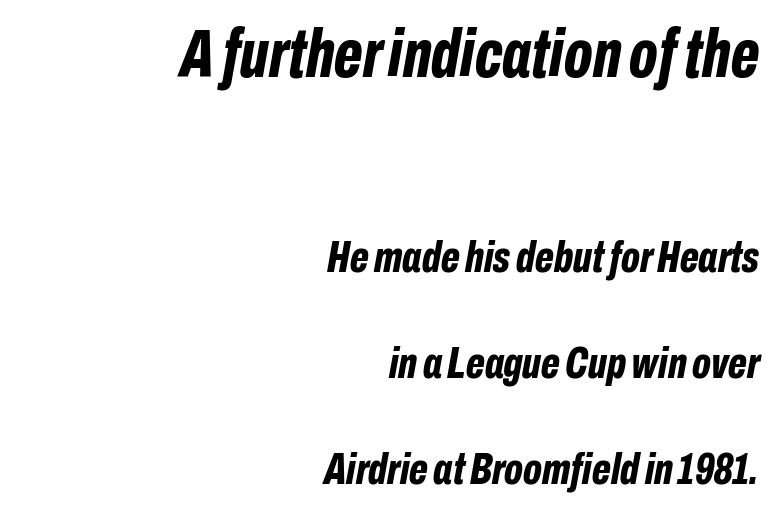
Honestly, the rows look like they've been pulled way apart. Every letter is thick-stroked: bold, no question. Descenders are the only things crossing below the line. The composition opens big and finishes small. Spacing between characters is what you'd get straight out of the box. Looks like regular typesetting: each glyph gets only the width it needs.
